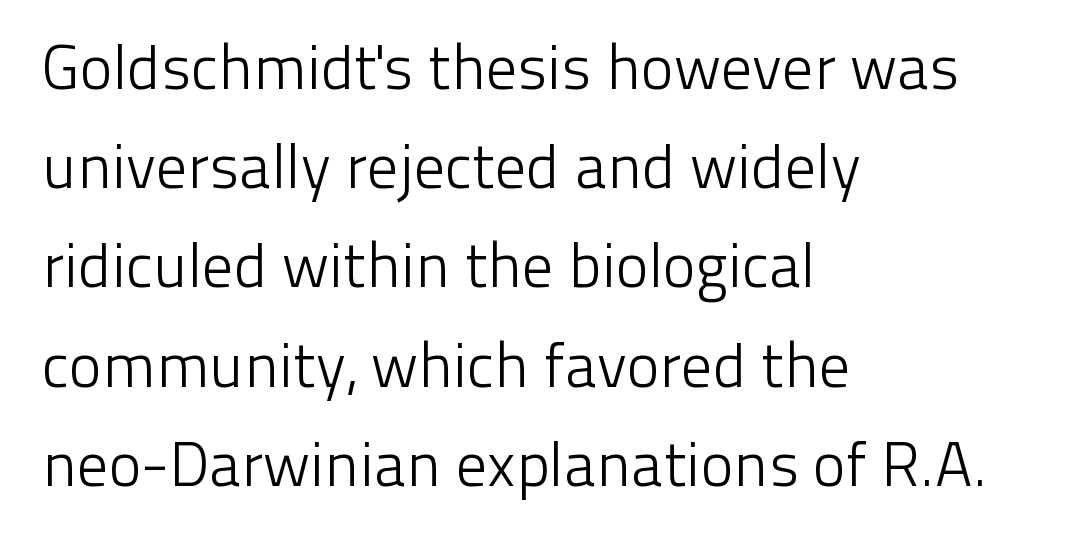
The image shows 62 px light sans-serif type, upright; set left-aligned, normal line spacing (1.6x), normal letter spacing, not underlined; low stroke contrast and a medium x-height.
